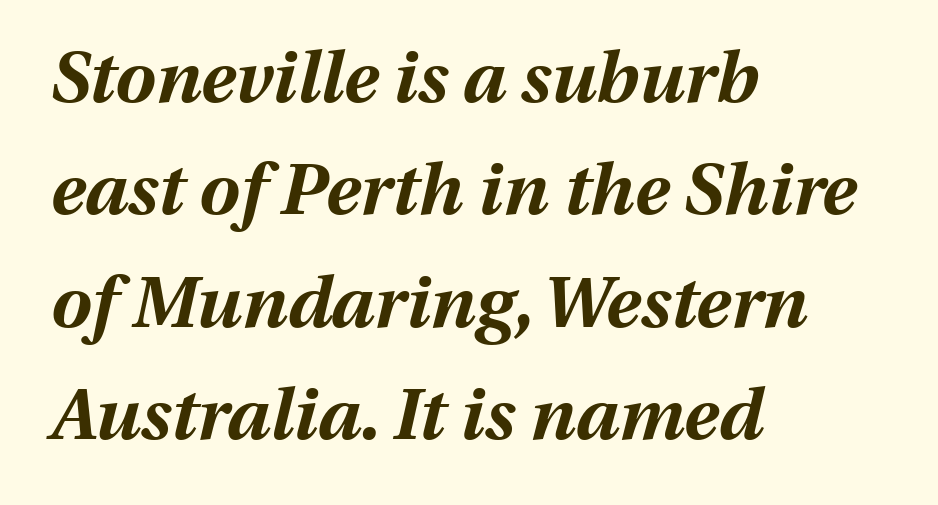
{"italic": "yes", "lean": "right", "slant_degrees": 13, "bold": "yes", "weight": "bold", "width": "normal", "stroke_contrast": "medium", "x_height": "medium", "monospaced": "no", "underline": "no", "align": "left", "line_spacing": "normal", "line_spacing_ratio": 1.56, "letter_spacing": "normal", "letter_spacing_em": 0.0, "glyph_px": 72}
